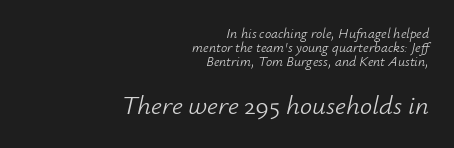
Q: Is the text bold? A: No.
Q: Is the text italic (slanted)? A: Yes, it leans right by about 12 degrees.
Q: Is the text underlined? A: No.
Q: How is the paragraph aligned? A: Right-aligned.
Q: Is the spacing between letters normal or unusually wide? A: Normal.
Q: Is the spacing between lines tight, normal or loose? A: Tight.
Q: Which block of text is set in a larger size, the first (top) or the second (bottom)? A: The second (bottom) one.
